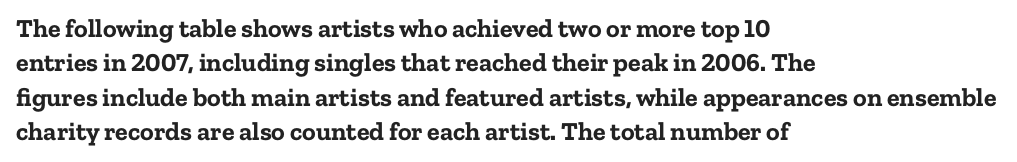
Q: Is the text bold? A: Yes.
Q: Is the text italic (slanted)? A: No, it is upright.
Q: Is the text underlined? A: No.
Q: How is the paragraph aligned? A: Left-aligned.
Q: Is the spacing between letters normal or unusually wide? A: Normal.
Q: Is the spacing between lines tight, normal or loose? A: Normal.
